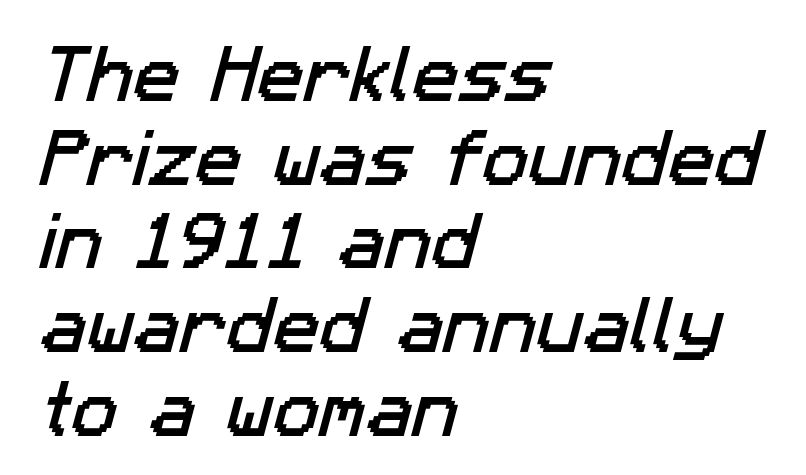
The image shows 62 px sans-serif type; set left-aligned, normal line spacing (1.35x), normal letter spacing, not underlined; low stroke contrast and a medium x-height.
